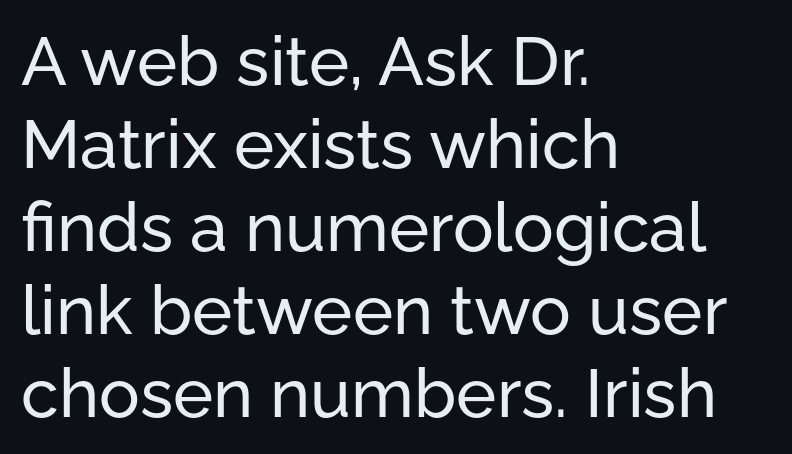
The image shows 68 px sans-serif type, upright; set left-aligned, line spacing 1.22x, normal letter spacing, not underlined; low stroke contrast and a medium x-height.
